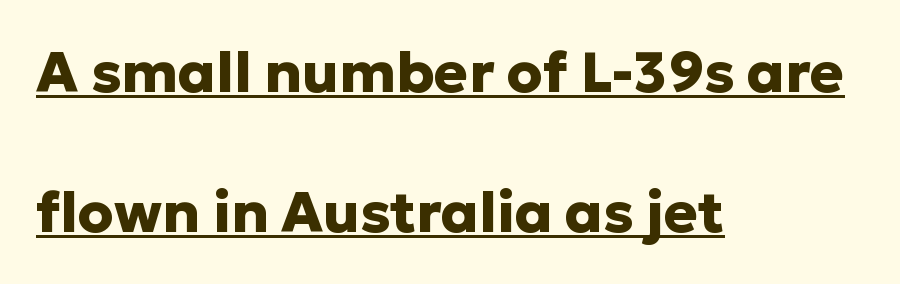
The image shows 57 px heavy sans-serif type, upright; set left-aligned, loose line spacing (2.45x), normal letter spacing, underlined; low stroke contrast and a medium x-height.
